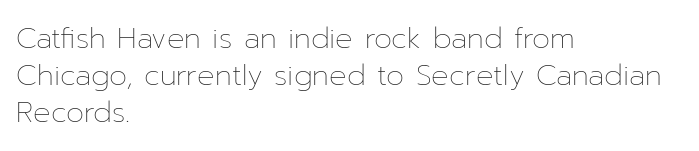
The image shows 29 px thin type, upright; set left-aligned, normal line spacing (1.27x), normal letter spacing, not underlined; low stroke contrast and a medium x-height.
